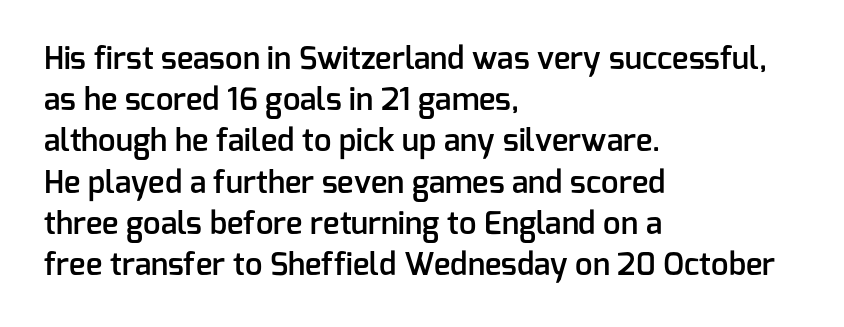
The image shows 31 px semibold sans-serif type, upright; set left-aligned, normal line spacing (1.33x), normal letter spacing, not underlined; low stroke contrast and a medium x-height.
